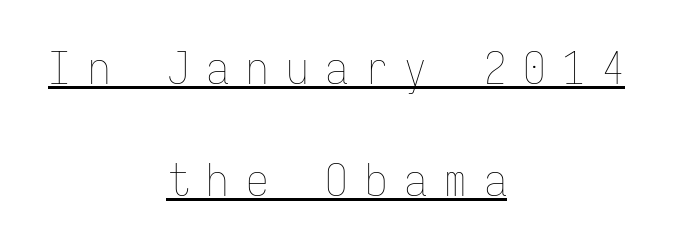
Q: Is the text bold? A: No.
Q: Is the text italic (slanted)? A: No, it is upright.
Q: Is the text underlined? A: Yes.
Q: How is the paragraph aligned? A: Centered.
Q: Is the spacing between letters normal or unusually wide? A: Unusually wide.
Q: Is the spacing between lines tight, normal or loose? A: Loose.
Q: Width (condensed, normal, or wide)? A: Condensed.
Q: Stroke contrast? A: Low.
Q: x-height? A: Medium.
Q: Monospaced? A: Yes.
